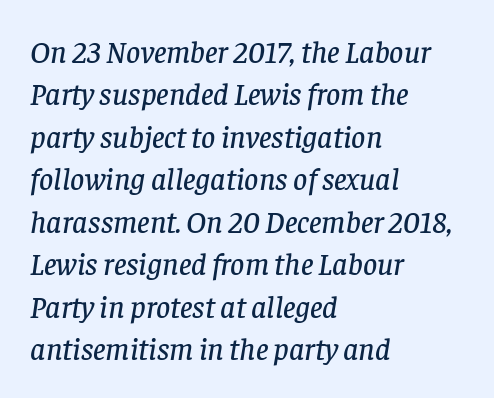
Q: Is the text italic (slanted)? A: Yes, it leans right by about 8 degrees.
Q: Is the typeface a serif or a sans-serif typeface? A: Serif.
Q: Is the text underlined? A: No.
Q: How is the paragraph aligned? A: Left-aligned.
Q: Is the spacing between letters normal or unusually wide? A: Normal.
Q: Is the spacing between lines tight, normal or loose? A: Normal.
Q: Width (condensed, normal, or wide)? A: Normal.
Q: Stroke contrast? A: Low.
Q: x-height? A: Large.
Q: Monospaced? A: No.
